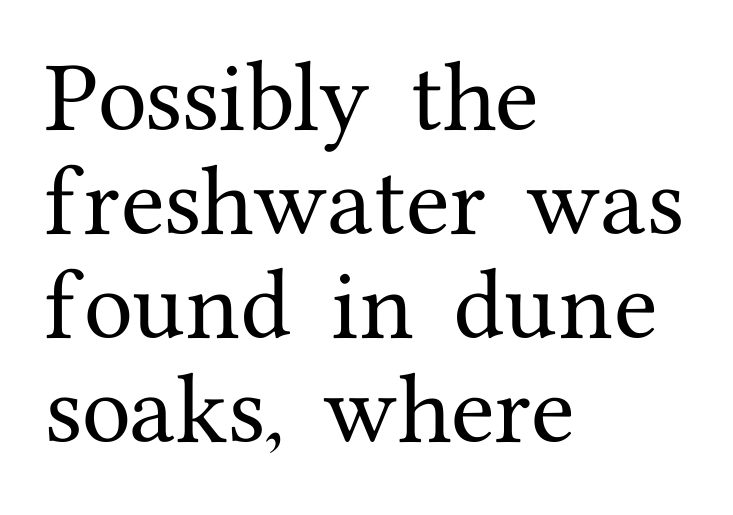
The string is rendered with underlining switched off. Proportional: the letters do not fall into vertical columns. To sum up the face: it has serifs. Designer's note — italics off, roman on. Left-aligned paragraph, ragged on the right.
